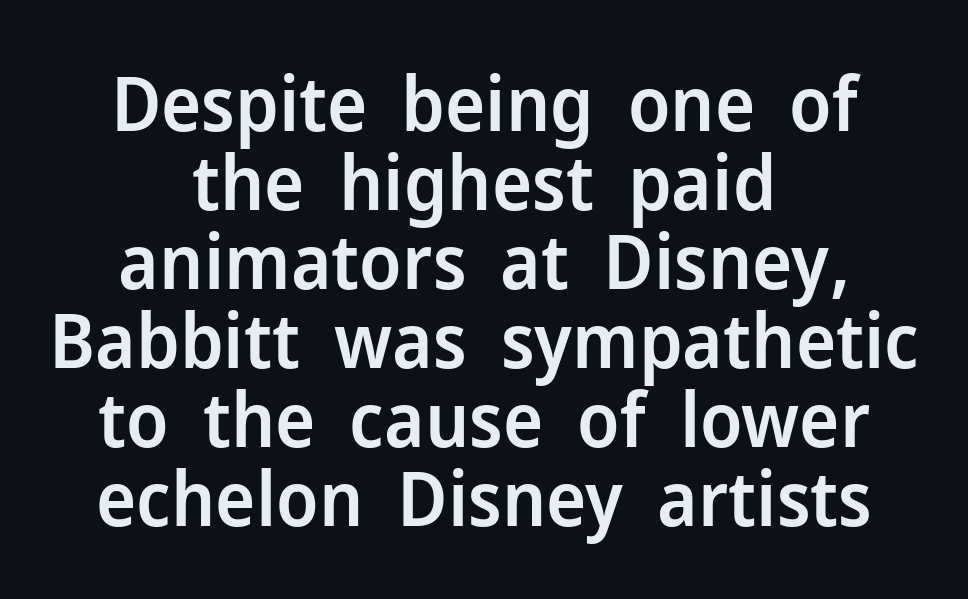
The typesetter chose a symmetrical, centered arrangement here. Caption: semibold face, moderately heavy strokes. Standard letterfit; no display-style spreading of the glyphs. Here the designer chose a conventional face with non-uniform glyph widths.
